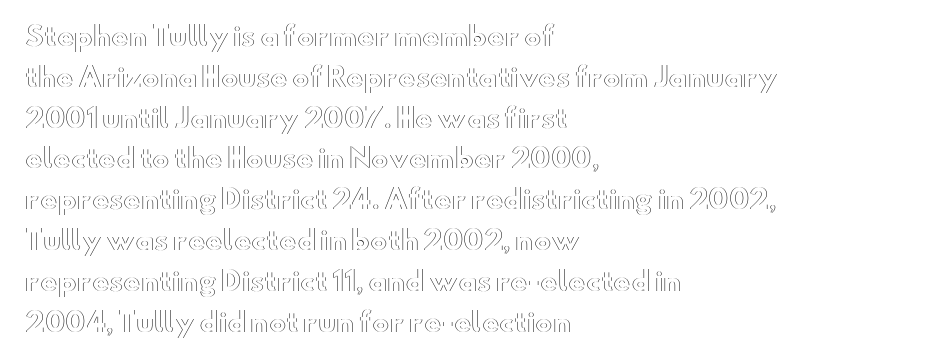
{"italic": "no", "underline": "no", "align": "left", "line_spacing": "normal", "line_spacing_ratio": 1.57, "letter_spacing": "normal", "letter_spacing_em": 0.0, "glyph_px": 26}
